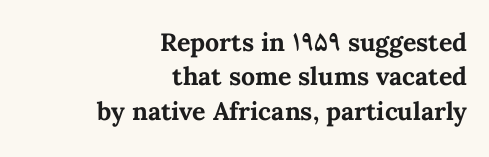
{"italic": "no", "bold": "yes", "underline": "no", "align": "right", "line_spacing": "normal", "line_spacing_ratio": 1.38, "letter_spacing": "normal", "letter_spacing_em": 0.0, "glyph_px": 25}
